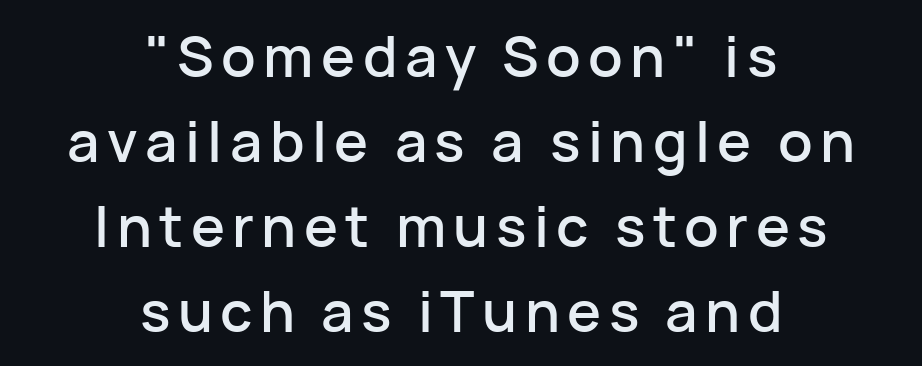
Q: Is the text italic (slanted)? A: No, it is upright.
Q: Is the typeface a serif or a sans-serif typeface? A: Sans-serif.
Q: Is the text underlined? A: No.
Q: How is the paragraph aligned? A: Centered.
Q: Is the spacing between lines tight, normal or loose? A: Normal.
Q: Width (condensed, normal, or wide)? A: Normal.
Q: Stroke contrast? A: Low.
Q: x-height? A: Medium.
Q: Monospaced? A: No.
